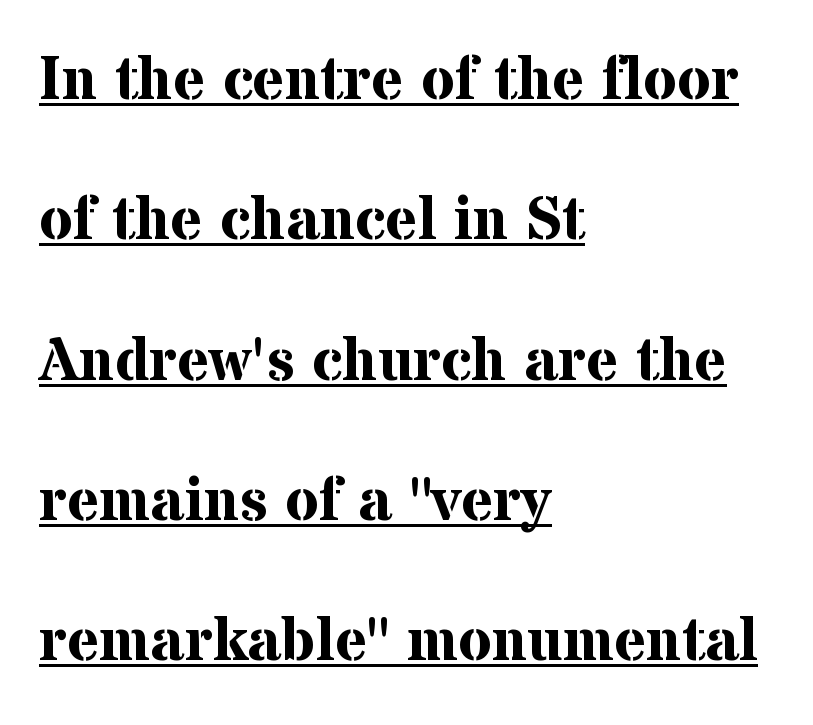
The tracking reads as untouched default to a designer's eye. Leftover space on each line is placed entirely after the last word. When letters stand straight like this, we call the style roman or upright. Letterform terminals end in serifs throughout the passage. You could fit nearly another row in the gap between these rows. These lines carry a lot of weight — the face is fully bold.
